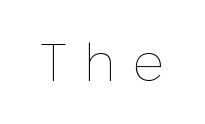
The image shows 54 px thin type, upright; set unusually wide letter spacing (+0.31 em), not underlined; low stroke contrast and a medium x-height.
